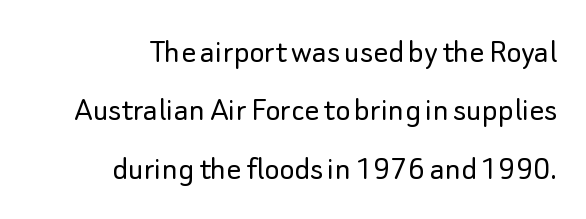
{"serif": "no", "italic": "no", "bold": "no", "weight": "light", "width": "normal", "stroke_contrast": "low", "x_height": "small", "monospaced": "no", "underline": "no", "align": "right", "line_spacing": "normal", "line_spacing_ratio": 1.62, "letter_spacing": "normal", "letter_spacing_em": 0.0, "glyph_px": 36}
